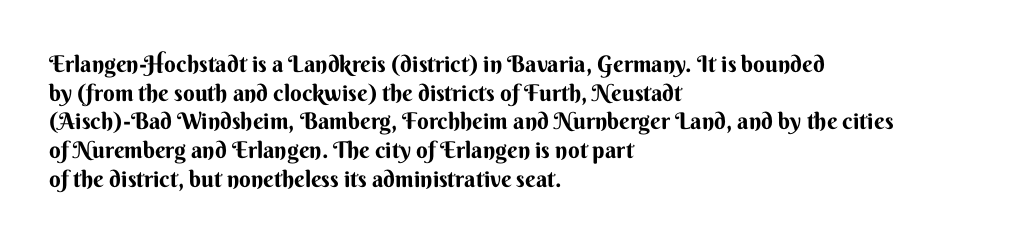
{"italic": "no", "bold": "yes", "underline": "no", "align": "left", "line_spacing": "normal", "line_spacing_ratio": 1.25, "letter_spacing": "normal", "letter_spacing_em": 0.0, "glyph_px": 23}
